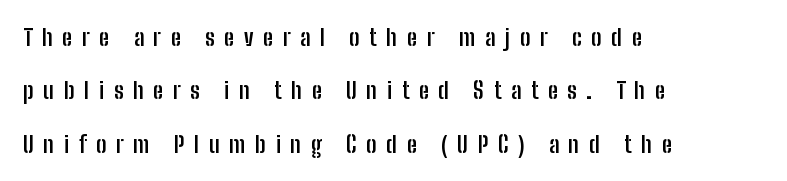
The image shows 23 px bold type, upright; set left-aligned, loose line spacing (2.32x), unusually wide letter spacing (+0.42 em), not underlined.
